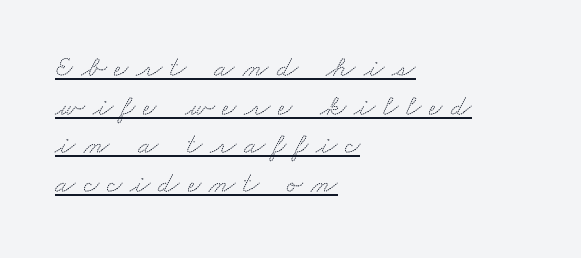
Q: Is the typeface a serif or a sans-serif typeface? A: Serif.
Q: Is the text underlined? A: Yes.
Q: How is the paragraph aligned? A: Left-aligned.
Q: Is the spacing between letters normal or unusually wide? A: Unusually wide.
Q: Is the spacing between lines tight, normal or loose? A: Normal.
Q: Width (condensed, normal, or wide)? A: Wide.
Q: Stroke contrast? A: Medium.
Q: x-height? A: Small.
Q: Monospaced? A: No.
